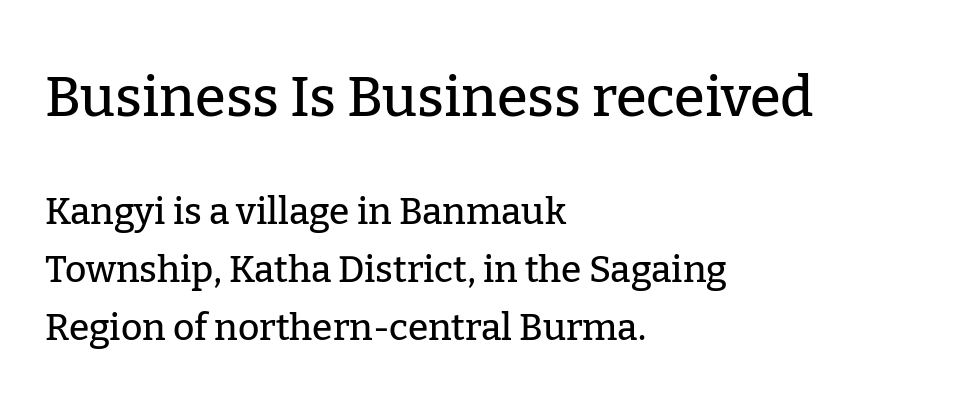
Q: Is the text italic (slanted)? A: No, it is upright.
Q: Is the typeface a serif or a sans-serif typeface? A: Serif.
Q: Is the text underlined? A: No.
Q: How is the paragraph aligned? A: Left-aligned.
Q: Is the spacing between letters normal or unusually wide? A: Normal.
Q: Is the spacing between lines tight, normal or loose? A: Normal.
Q: Which block of text is set in a larger size, the first (top) or the second (bottom)? A: The first (top) one.
Q: Width (condensed, normal, or wide)? A: Normal.
Q: Stroke contrast? A: Low.
Q: x-height? A: Medium.
Q: Monospaced? A: No.
